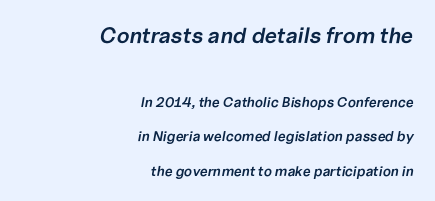
Q: Is the text bold? A: Semi-bold.
Q: Is the text italic (slanted)? A: Yes, it leans right by about 10 degrees.
Q: Is the text underlined? A: No.
Q: How is the paragraph aligned? A: Right-aligned.
Q: Is the spacing between letters normal or unusually wide? A: Normal.
Q: Is the spacing between lines tight, normal or loose? A: Loose.
Q: Which block of text is set in a larger size, the first (top) or the second (bottom)? A: The first (top) one.
